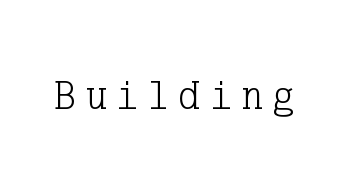
{"serif": "yes", "italic": "no", "bold": "no", "weight": "light", "width": "normal", "stroke_contrast": "low", "x_height": "medium", "underline": "no", "glyph_px": 44}
